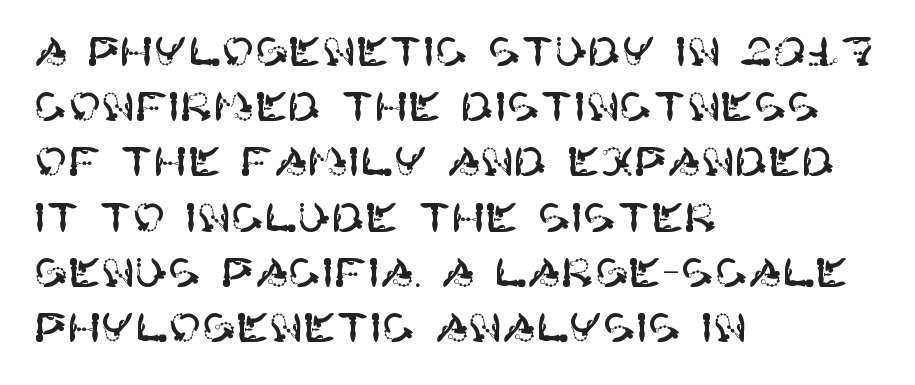
{"serif": "no", "italic": "no", "width": "normal", "stroke_contrast": "high", "x_height": "large", "underline": "no", "align": "left", "line_spacing": "normal", "line_spacing_ratio": 1.38, "letter_spacing": "normal", "letter_spacing_em": 0.0, "glyph_px": 40}
